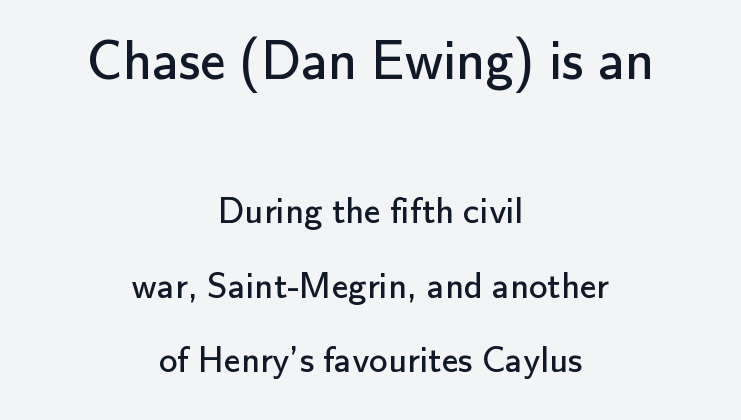
{"serif": "no", "italic": "no", "bold": "no", "weight": "regular", "width": "normal", "stroke_contrast": "low", "x_height": "small", "monospaced": "no", "underline": "no", "align": "center", "line_spacing": "loose", "line_spacing_ratio": 2.02, "letter_spacing": "normal", "letter_spacing_em": 0.0, "larger_block": "first", "size_ratio": 1.51, "glyph_px": 56}
